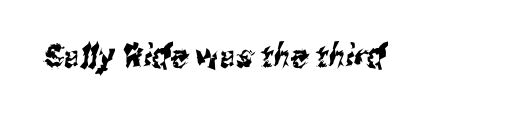
Q: Is the typeface a serif or a sans-serif typeface? A: Sans-serif.
Q: Is the text underlined? A: No.
Q: Is the spacing between letters normal or unusually wide? A: Normal.
Q: Width (condensed, normal, or wide)? A: Condensed.
Q: Stroke contrast? A: Medium.
Q: x-height? A: Medium.
Q: Monospaced? A: No.
